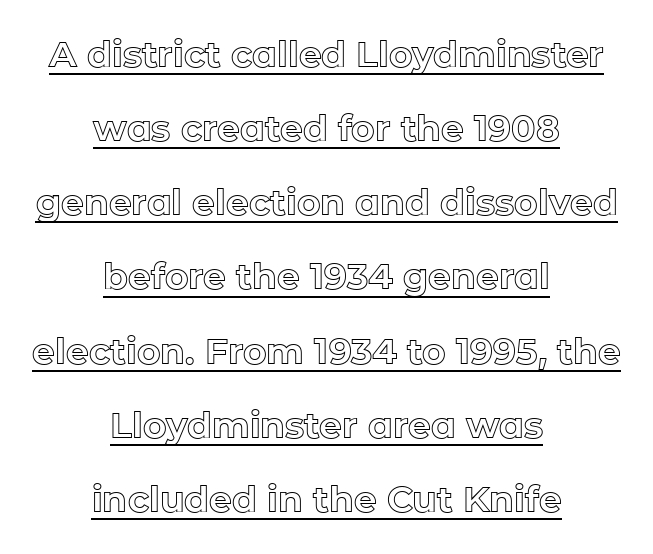
The image shows 36 px text type, upright; set centered, loose line spacing (2.06x), normal letter spacing, underlined; a medium x-height.
